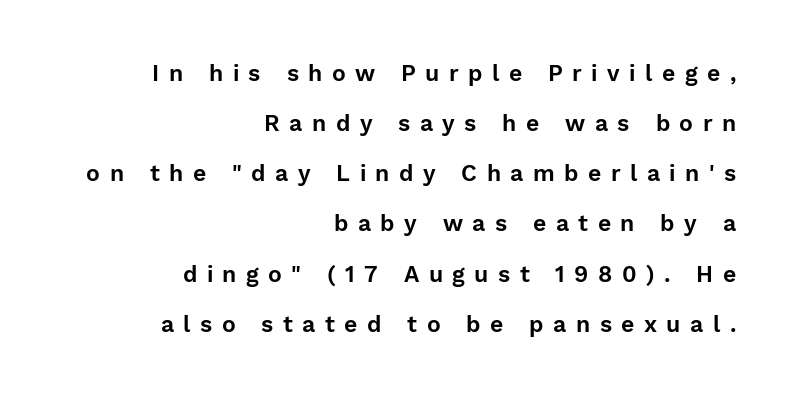
Line endings align vertically; line beginnings do not. Has an underline been added? It has not. Substantial extra tracking has been applied to these lines. Every character sits straight up, as roman type does. Each new line begins a long way beneath the previous one.
